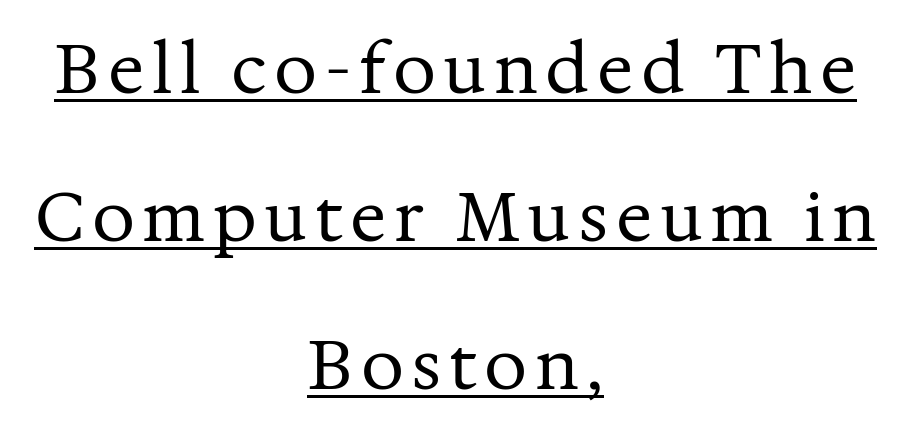
Compared with a typical body face, this is equally light or lighter still. Note the varied advance widths — an 'i' is clearly narrower than an 'm'. The rendering uses a large line-height, opening up the rows. Font category for this specimen: serif. Every word sits above its own underline.
